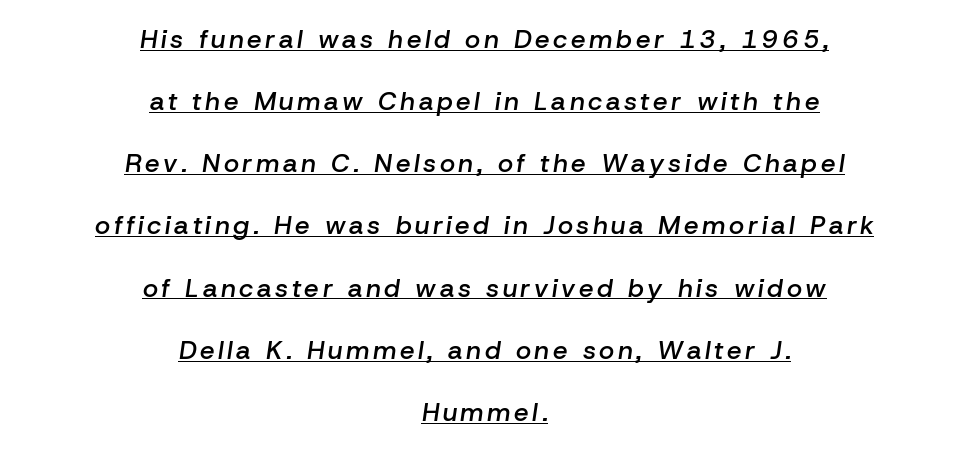
The image shows 26 px text type, italic (leaning right); set centered, loose line spacing (2.39x), underlined.
